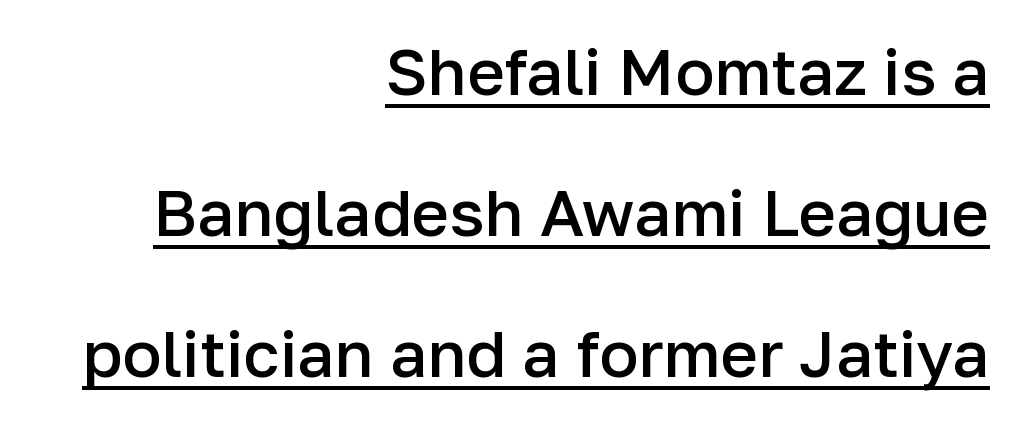
A sans-serif font was chosen for this passage. Semibold letterforms, between regular and bold. This rendering uses right alignment, leaving the left contour irregular. Ascenders rise straight up at ninety degrees. Varying glyph widths throughout — classic text-font behaviour.
